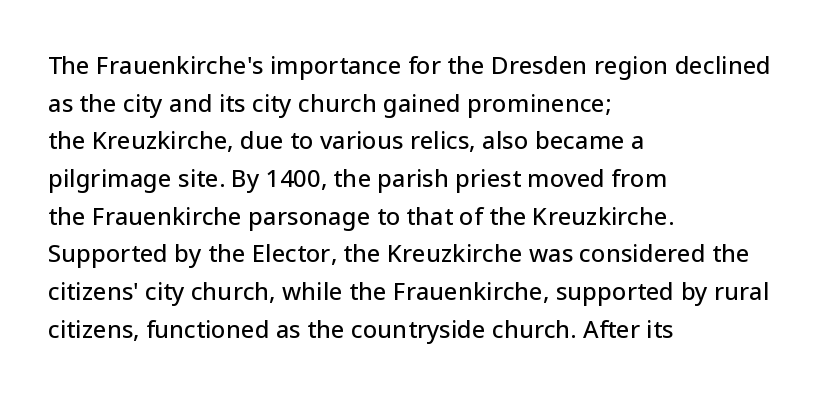
Q: Is the text italic (slanted)? A: No, it is upright.
Q: Is the text underlined? A: No.
Q: How is the paragraph aligned? A: Left-aligned.
Q: Is the spacing between letters normal or unusually wide? A: Normal.
Q: Is the spacing between lines tight, normal or loose? A: Normal.
